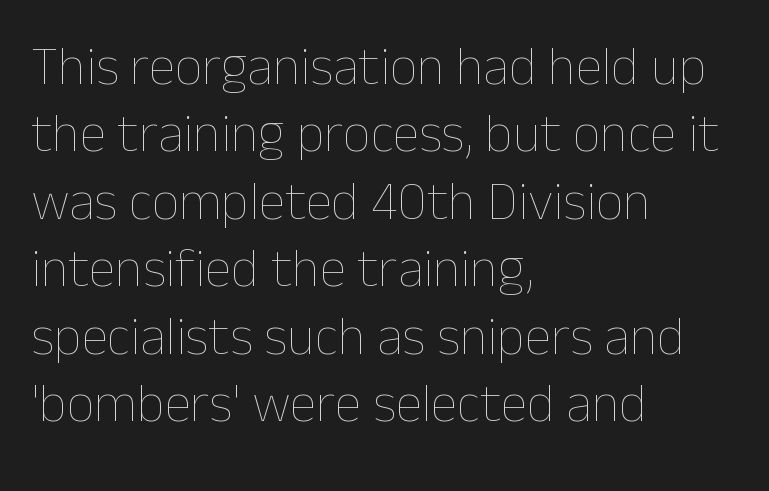
{"italic": "no", "bold": "no", "weight": "thin", "width": "normal", "stroke_contrast": "low", "x_height": "medium", "monospaced": "no", "underline": "no", "align": "left", "line_spacing": "normal", "line_spacing_ratio": 1.25, "letter_spacing": "normal", "letter_spacing_em": 0.0, "glyph_px": 54}
